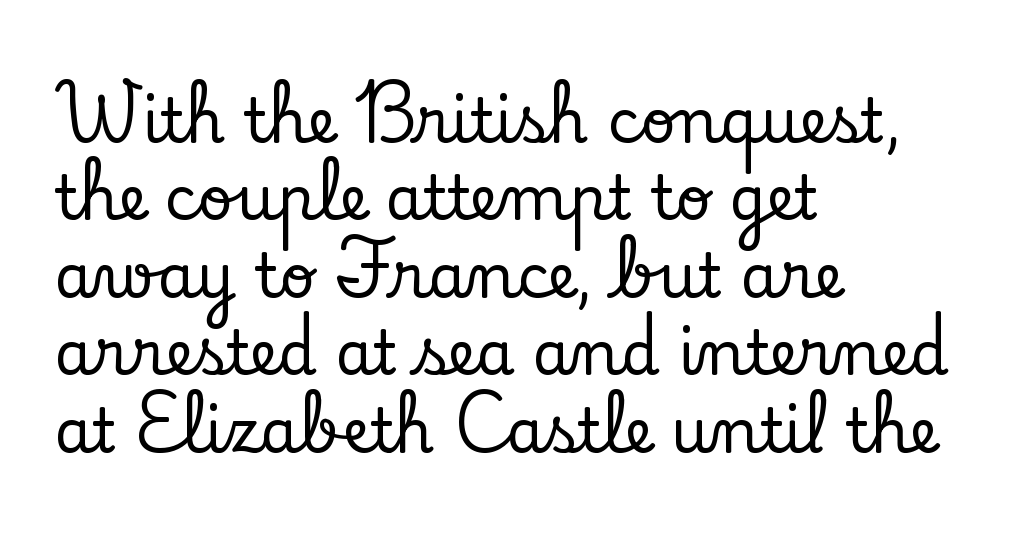
Quick note: interline space is typical. Does extra space separate the letters? No, they use regular spacing. The passage is arranged the way most books set body copy — flush left. Each letter's strokes conclude with small projecting serifs. Each letter keeps its own natural width here, so spacing adapts to shape.
